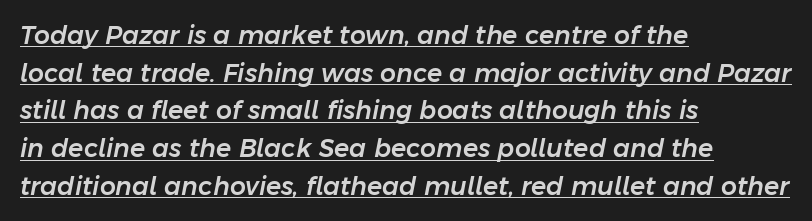
{"italic": "yes", "lean": "right", "slant_degrees": 11, "underline": "yes", "align": "left", "line_spacing": "normal", "line_spacing_ratio": 1.51, "letter_spacing": "normal", "letter_spacing_em": 0.0, "glyph_px": 25}
